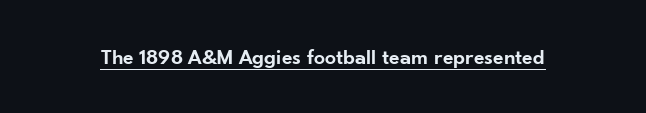
{"italic": "no", "bold": "semi", "underline": "yes", "letter_spacing": "normal", "letter_spacing_em": 0.0, "glyph_px": 22}
